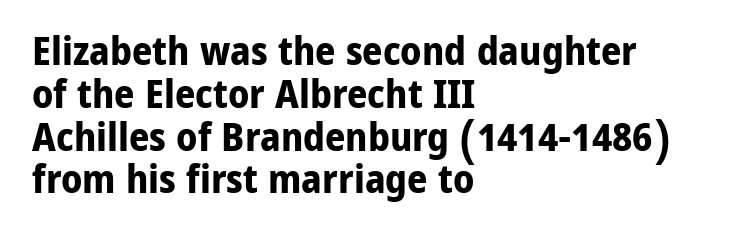
The image shows 40 px bold sans-serif type, upright; set left-aligned, tight line spacing (1.07x), normal letter spacing, not underlined; low stroke contrast and a medium x-height.
